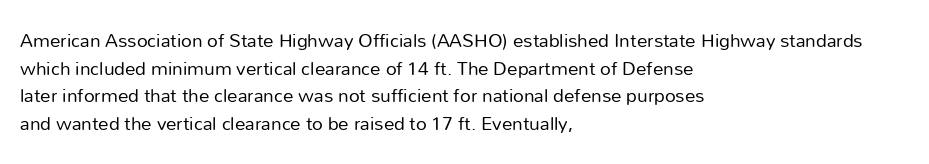
Every stem runs plumb, perpendicular to the baseline. Leftover space on each line is placed entirely after the last word. Check the space under the baseline: it is left empty. This reads as an unemphasized weight, regular at the heaviest. Caption: standard tracking, unaltered.
